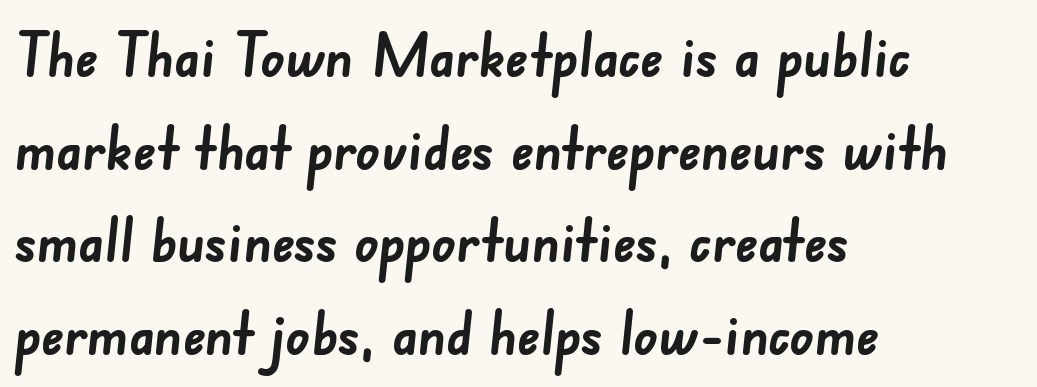
Q: Is the text bold? A: Yes.
Q: Is the typeface a serif or a sans-serif typeface? A: Sans-serif.
Q: Is the text underlined? A: No.
Q: How is the paragraph aligned? A: Left-aligned.
Q: Is the spacing between letters normal or unusually wide? A: Normal.
Q: Is the spacing between lines tight, normal or loose? A: Normal.
Q: Width (condensed, normal, or wide)? A: Normal.
Q: Stroke contrast? A: Low.
Q: x-height? A: Small.
Q: Monospaced? A: No.
